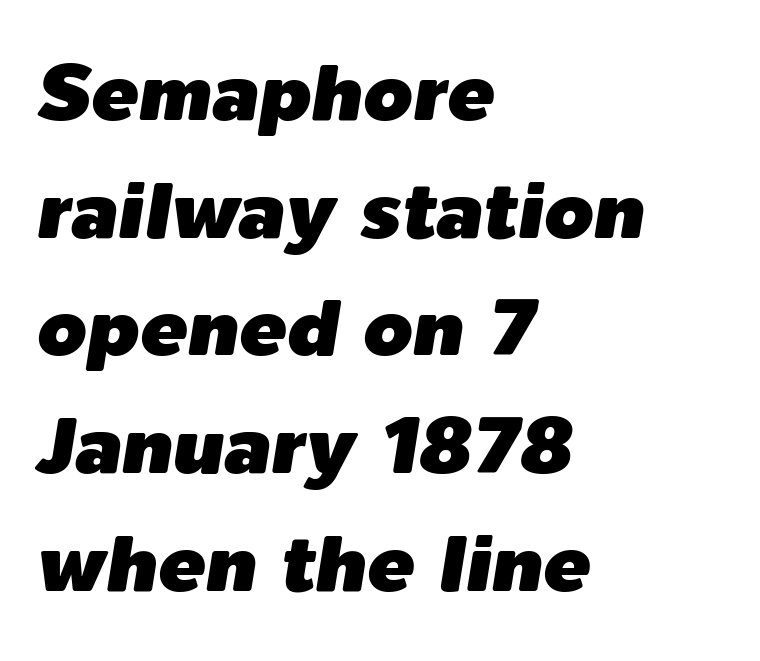
{"italic": "yes", "lean": "right", "slant_degrees": 9, "width": "normal", "stroke_contrast": "low", "x_height": "medium", "monospaced": "no", "underline": "no", "align": "left", "line_spacing": "normal", "line_spacing_ratio": 1.49, "letter_spacing": "normal", "letter_spacing_em": 0.0, "glyph_px": 79}
